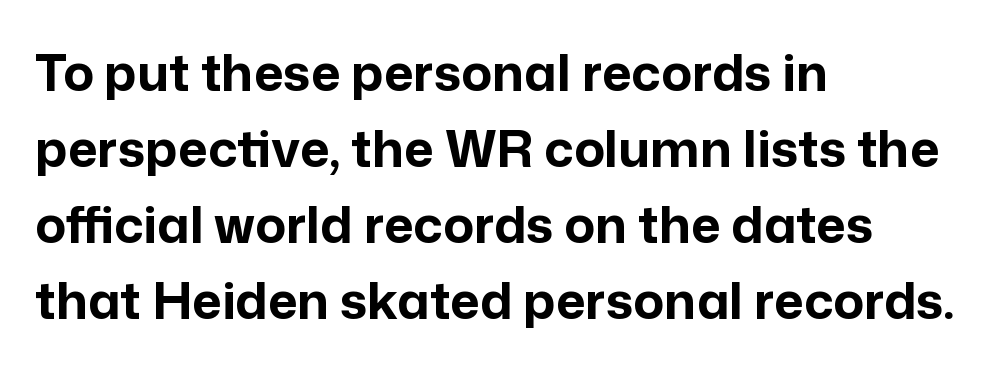
Q: Is the text bold? A: Yes.
Q: Is the text italic (slanted)? A: No, it is upright.
Q: Is the typeface a serif or a sans-serif typeface? A: Sans-serif.
Q: Is the text underlined? A: No.
Q: How is the paragraph aligned? A: Left-aligned.
Q: Is the spacing between letters normal or unusually wide? A: Normal.
Q: Is the spacing between lines tight, normal or loose? A: Normal.
Q: Width (condensed, normal, or wide)? A: Normal.
Q: Stroke contrast? A: Low.
Q: x-height? A: Medium.
Q: Monospaced? A: No.
